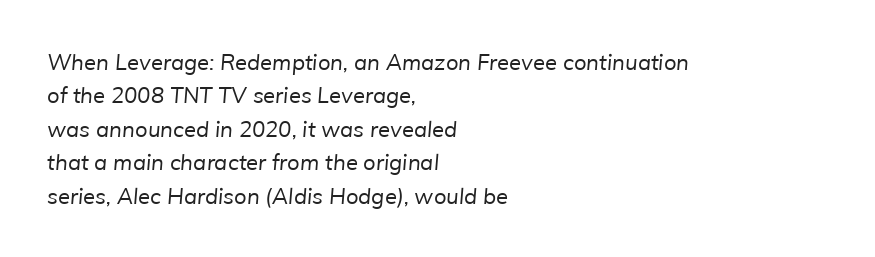
Q: Is the text bold? A: No.
Q: Is the text underlined? A: No.
Q: How is the paragraph aligned? A: Left-aligned.
Q: Is the spacing between letters normal or unusually wide? A: Normal.
Q: Is the spacing between lines tight, normal or loose? A: Normal.
